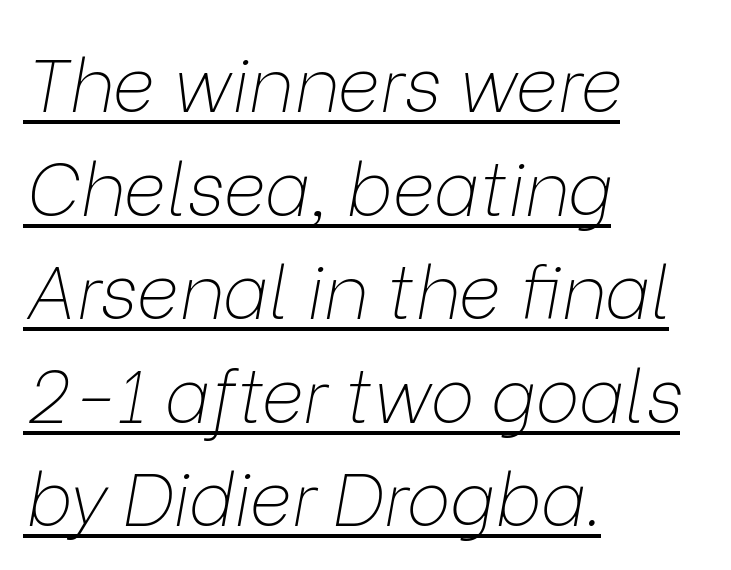
Q: Is the text bold? A: No.
Q: Is the text italic (slanted)? A: Yes, it leans right by about 9 degrees.
Q: Is the text underlined? A: Yes.
Q: How is the paragraph aligned? A: Left-aligned.
Q: Is the spacing between letters normal or unusually wide? A: Normal.
Q: Is the spacing between lines tight, normal or loose? A: Normal.
Q: Width (condensed, normal, or wide)? A: Normal.
Q: Stroke contrast? A: Low.
Q: x-height? A: Medium.
Q: Monospaced? A: No.
